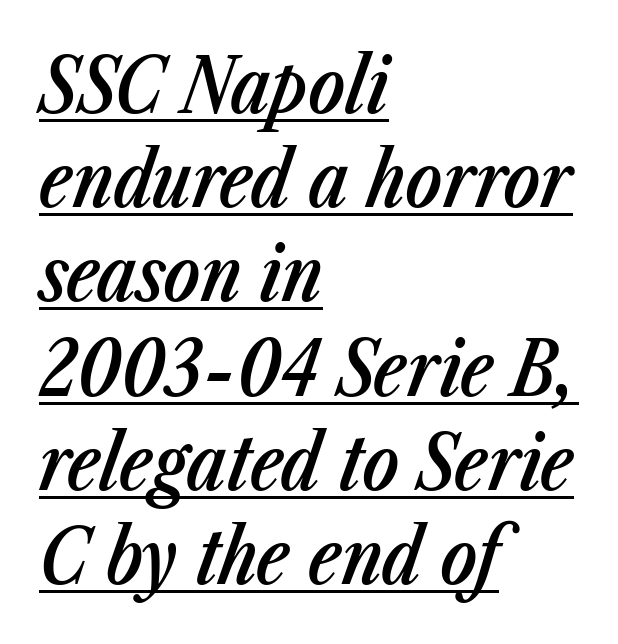
The image shows 76 px semibold, condensed type, italic (leaning right); set left-aligned, line spacing 1.24x, normal letter spacing, underlined; low stroke contrast and a medium x-height.
